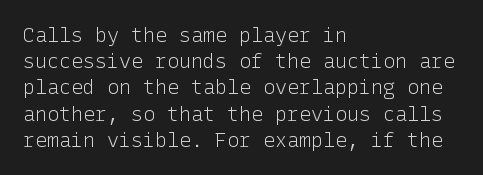
{"italic": "no", "bold": "no", "underline": "no", "align": "left", "line_spacing": "normal", "line_spacing_ratio": 1.31, "letter_spacing": "normal", "letter_spacing_em": 0.0, "glyph_px": 20}
